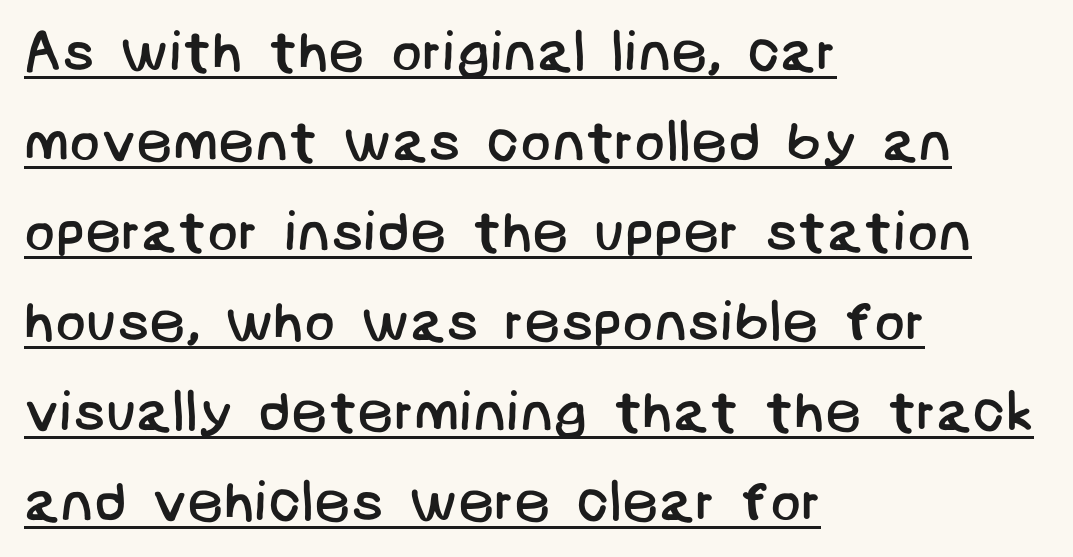
Q: Is the text bold? A: No.
Q: Is the typeface a serif or a sans-serif typeface? A: Sans-serif.
Q: Is the text underlined? A: Yes.
Q: How is the paragraph aligned? A: Left-aligned.
Q: Is the spacing between letters normal or unusually wide? A: Normal.
Q: Is the spacing between lines tight, normal or loose? A: Normal.
Q: Width (condensed, normal, or wide)? A: Normal.
Q: Stroke contrast? A: Low.
Q: x-height? A: Large.
